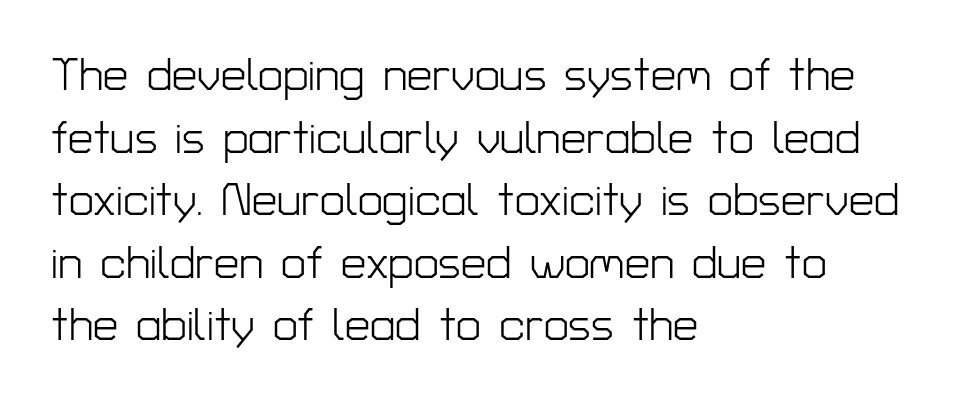
The image shows 45 px light sans-serif type, upright; set left-aligned, normal line spacing (1.39x), normal letter spacing, not underlined; low stroke contrast and a medium x-height.
